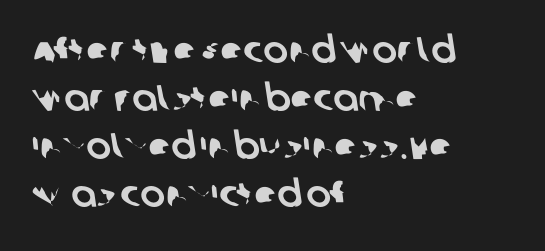
Spacing between characters is what you'd get straight out of the box. Look at the bottom of the vertical strokes: they stop flat, with no serifs. The setting favours the left margin, as ordinary paragraphs usually do. Quick note: interline space is typical. Is this a fixed-width face? No — the glyphs have proportional, varying widths. The gap between lines stays unmarked.
